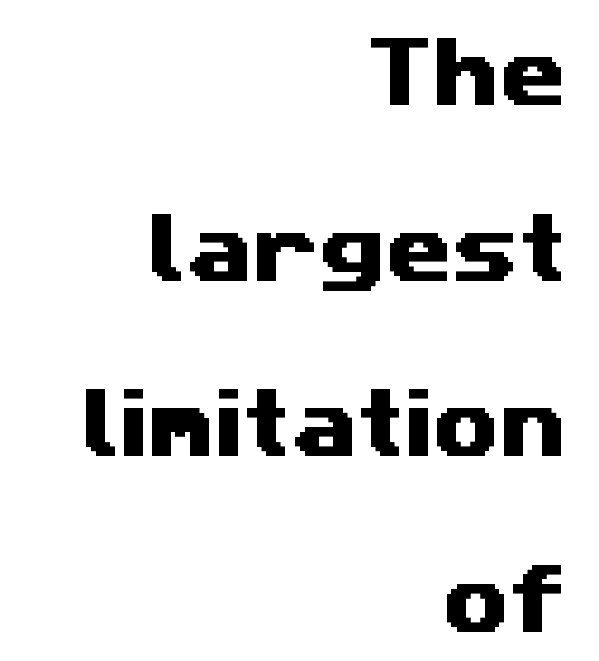
{"serif": "no", "width": "wide", "stroke_contrast": "medium", "x_height": "medium", "monospaced": "no", "underline": "no", "align": "right", "line_spacing": "loose", "line_spacing_ratio": 2.31, "letter_spacing": "normal", "letter_spacing_em": 0.0, "glyph_px": 76}
